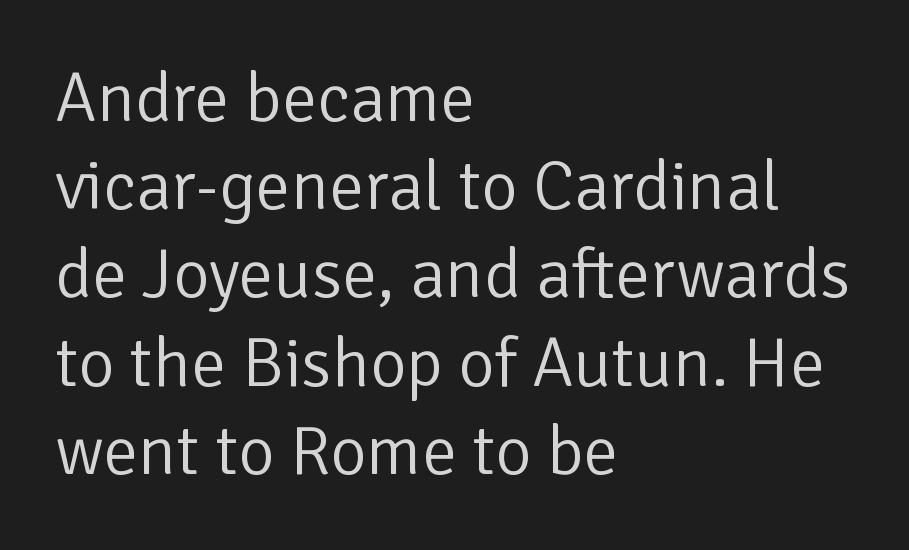
The passage shown is typeset with a sans-serif family. These lines are rendered in a variable-pitch font. Check under the words: just untouched page. These lines keep a tight, regular rhythm from letter to letter. Successive baselines arrive at the customary interval. This is not heavy type; no bold has been used.
